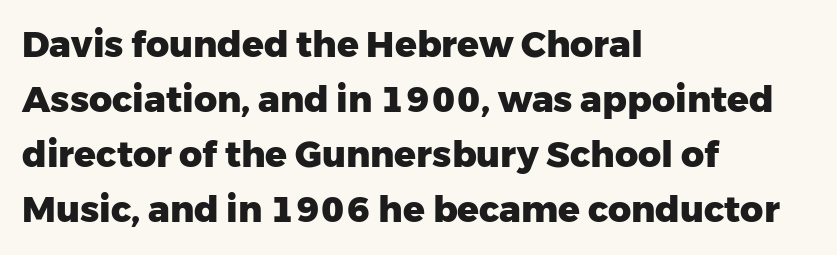
The image shows 36 px heavy sans-serif type, upright; set left-aligned, normal line spacing (1.53x), normal letter spacing, not underlined; low stroke contrast and a medium x-height.
